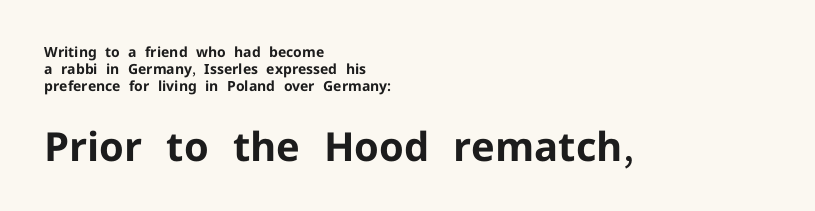
The image shows 40 px bold sans-serif type, upright; set left-aligned, line spacing 1.2x, normal letter spacing, not underlined; the second (bottom) block is 2.86x larger; low stroke contrast and a medium x-height.
